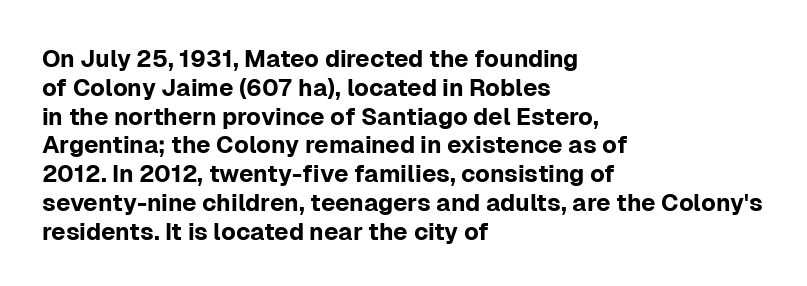
In CSS terms this would be text-align: left. The letters stand upright; this is a roman face. Underlining? Definitely not there. These lines keep a tight, regular rhythm from letter to letter.
